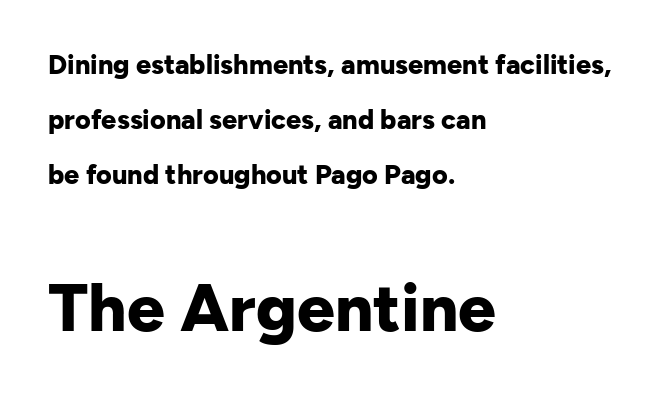
{"serif": "no", "italic": "no", "bold": "yes", "weight": "bold", "width": "normal", "stroke_contrast": "low", "x_height": "medium", "monospaced": "no", "underline": "no", "align": "left", "line_spacing": "loose", "line_spacing_ratio": 2.04, "letter_spacing": "normal", "letter_spacing_em": 0.0, "larger_block": "second", "size_ratio": 2.48, "glyph_px": 67}
